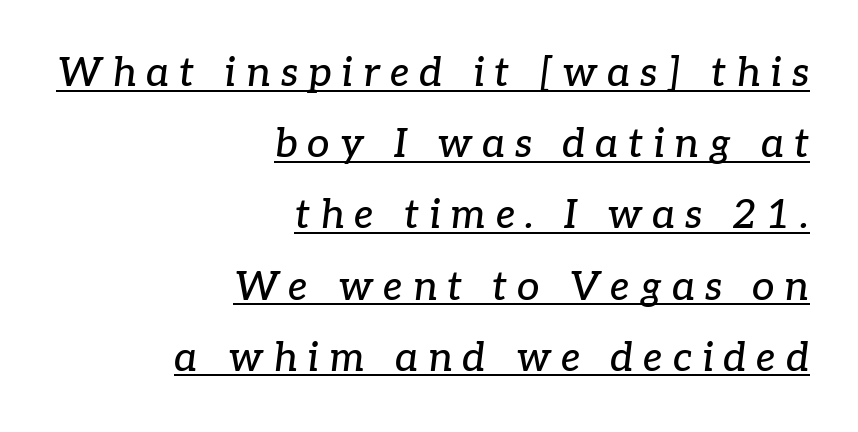
Q: Is the text italic (slanted)? A: Yes, it leans right by about 7 degrees.
Q: Is the typeface a serif or a sans-serif typeface? A: Serif.
Q: Is the text underlined? A: Yes.
Q: How is the paragraph aligned? A: Right-aligned.
Q: Is the spacing between letters normal or unusually wide? A: Unusually wide.
Q: Width (condensed, normal, or wide)? A: Normal.
Q: Stroke contrast? A: Low.
Q: x-height? A: Medium.
Q: Monospaced? A: No.
